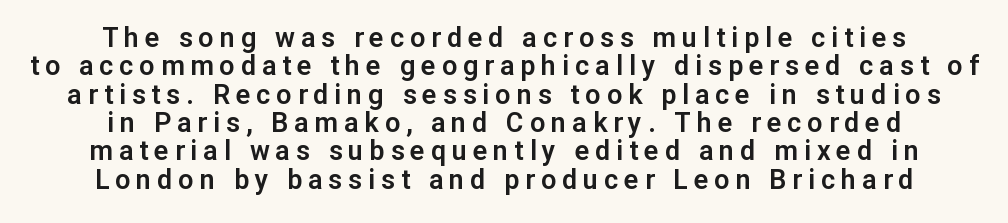
{"italic": "no", "underline": "no", "align": "center", "line_spacing": "tight", "line_spacing_ratio": 1.05, "letter_spacing": "wide", "letter_spacing_em": 0.22, "glyph_px": 27}
